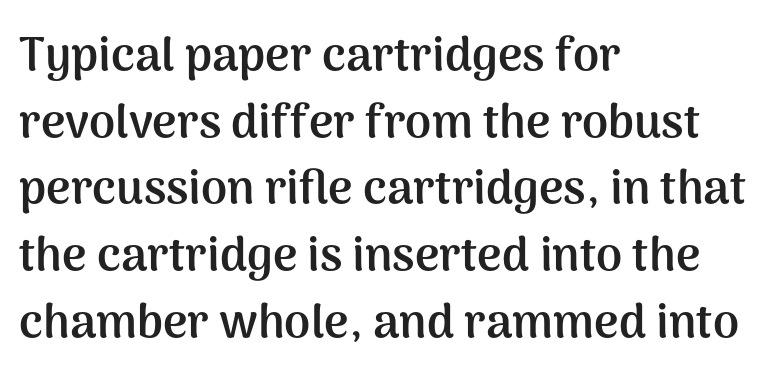
A normal amount of white space separates one row of letters from the next. In terms of letterspacing, this is plain default setting. The designer went with a sans here, leaving each stem footless. These words are printed bold, with thick strokes throughout.
